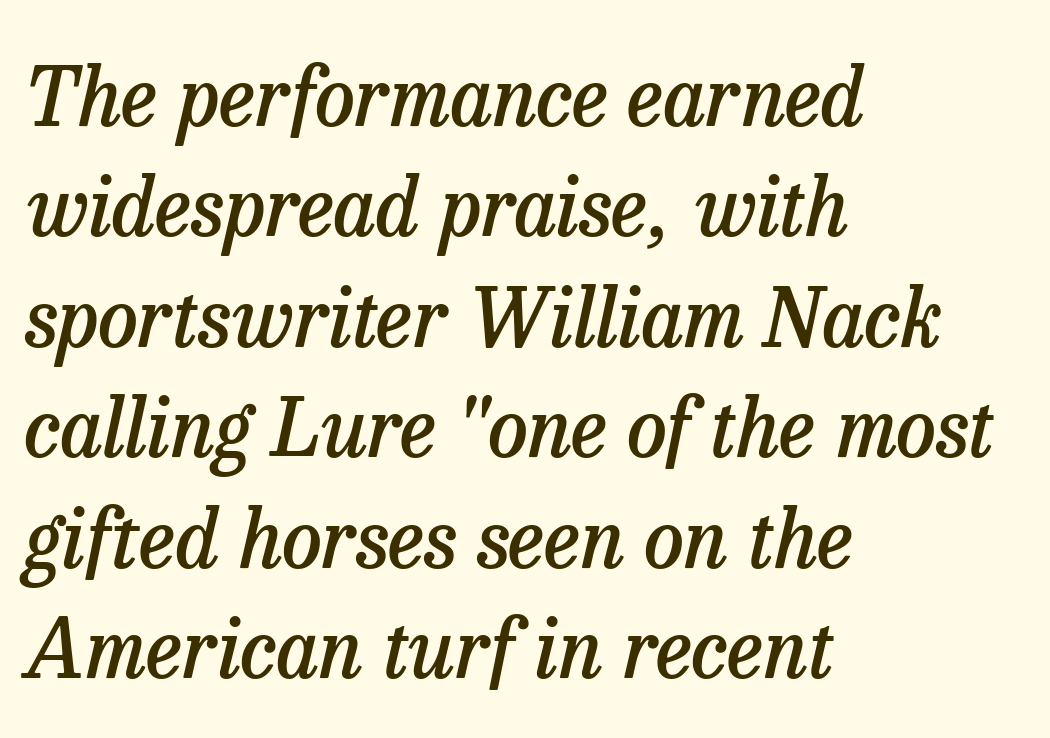
{"serif": "yes", "italic": "yes", "lean": "right", "slant_degrees": 13, "bold": "semi", "weight": "semibold", "width": "normal", "stroke_contrast": "low", "x_height": "medium", "monospaced": "no", "underline": "no", "align": "left", "line_spacing": "normal", "line_spacing_ratio": 1.38, "letter_spacing": "normal", "letter_spacing_em": 0.0, "glyph_px": 80}
